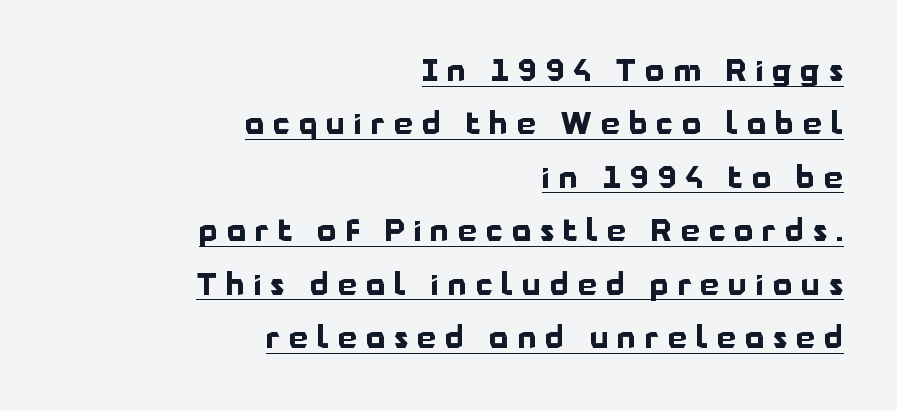
{"serif": "no", "italic": "no", "bold": "yes", "weight": "bold", "width": "normal", "stroke_contrast": "low", "x_height": "medium", "monospaced": "no", "underline": "yes", "align": "right", "line_spacing_ratio": 1.78, "letter_spacing": "wide", "letter_spacing_em": 0.3, "glyph_px": 30}
